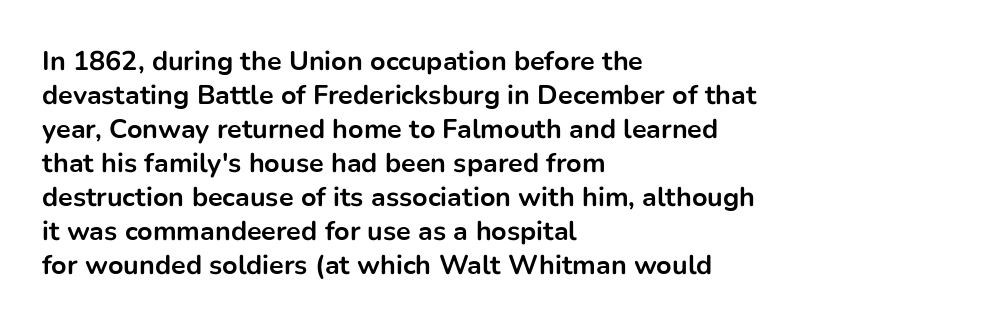
Q: Is the text bold? A: Yes.
Q: Is the text italic (slanted)? A: No, it is upright.
Q: Is the text underlined? A: No.
Q: How is the paragraph aligned? A: Left-aligned.
Q: Is the spacing between letters normal or unusually wide? A: Normal.
Q: Is the spacing between lines tight, normal or loose? A: Normal.
